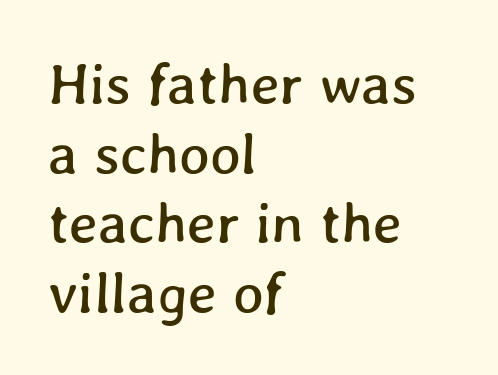
The image shows 58 px text type; set left-aligned, line spacing 1.2x, normal letter spacing, not underlined; low stroke contrast and a medium x-height.
